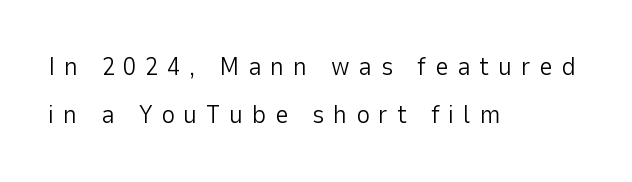
The cut favours lightness, reaching ordinary text weight at its darkest. These lines were composed using upright roman letters. Unmarked baselines from the first word to the last. The rag falls on the right side of this text block. Caption: expanded tracking, letters set apart.
